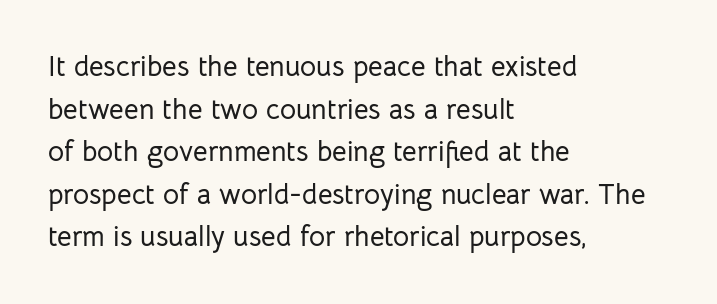
{"serif": "no", "italic": "no", "width": "normal", "stroke_contrast": "low", "x_height": "medium", "monospaced": "no", "underline": "no", "align": "left", "line_spacing": "normal", "line_spacing_ratio": 1.52, "letter_spacing": "normal", "letter_spacing_em": 0.0, "glyph_px": 28}
